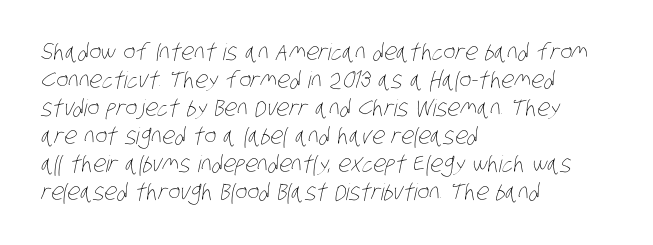
{"bold": "no", "underline": "no", "align": "left", "line_spacing_ratio": 1.22, "letter_spacing": "normal", "letter_spacing_em": 0.0, "glyph_px": 23}
